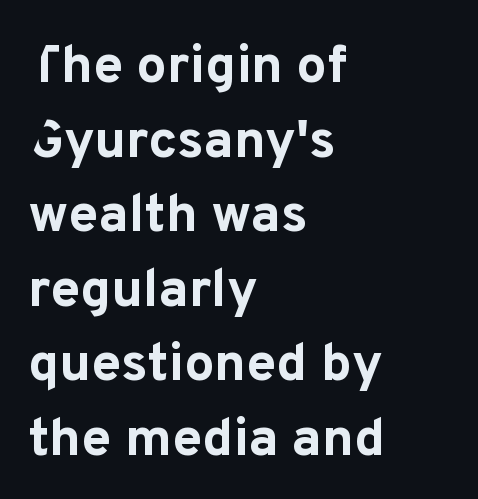
Q: Is the text bold? A: Yes.
Q: Is the text italic (slanted)? A: No, it is upright.
Q: Is the typeface a serif or a sans-serif typeface? A: Sans-serif.
Q: Is the text underlined? A: No.
Q: How is the paragraph aligned? A: Left-aligned.
Q: Is the spacing between letters normal or unusually wide? A: Normal.
Q: Is the spacing between lines tight, normal or loose? A: Normal.
Q: Width (condensed, normal, or wide)? A: Normal.
Q: Stroke contrast? A: Low.
Q: x-height? A: Medium.
Q: Monospaced? A: No.
